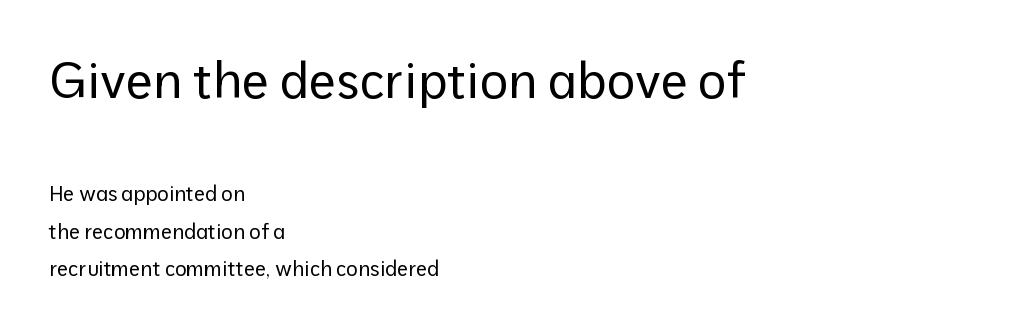
Do the letters lean? They stand straight. Standard letterfit; no display-style spreading of the glyphs. The designer went with a sans here, leaving each stem footless. The paragraph has a hard left edge and a soft right edge. You could not count columns in this text — the font is proportionally spaced. A student would notice the top passage is typeset larger than what follows.
